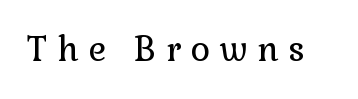
This sample has the flowing, uneven cadence of proportional lettering. Compared with a typical body face, this is equally light or lighter still. If you drew a line through each stem, it would be perfectly vertical. You could only call the tracking loose — the letters float apart.
